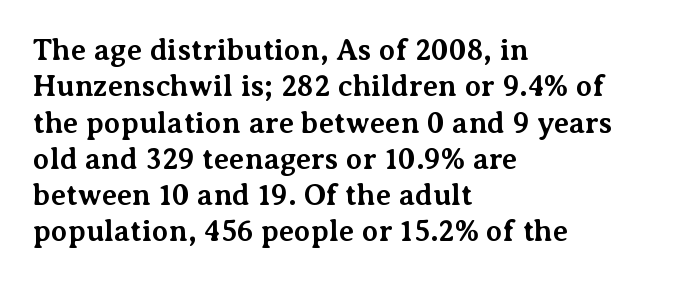
Q: Is the text bold? A: Yes.
Q: Is the text italic (slanted)? A: No, it is upright.
Q: Is the typeface a serif or a sans-serif typeface? A: Serif.
Q: Is the text underlined? A: No.
Q: How is the paragraph aligned? A: Left-aligned.
Q: Is the spacing between letters normal or unusually wide? A: Normal.
Q: Width (condensed, normal, or wide)? A: Normal.
Q: Stroke contrast? A: Medium.
Q: x-height? A: Medium.
Q: Monospaced? A: No.
